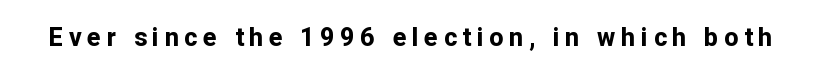
Every character sits straight up, as roman type does. The letterforms stand isolated, each surrounded by extra space. Descenders hang freely into open space. Heft: maximum for text — a bold.
